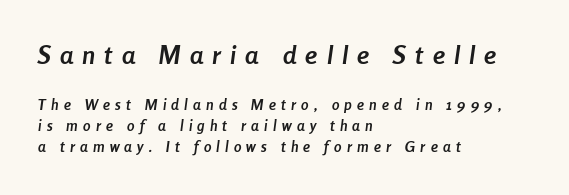
Q: Is the text bold? A: Yes.
Q: Is the text italic (slanted)? A: Yes, it leans right by about 8 degrees.
Q: Is the text underlined? A: No.
Q: How is the paragraph aligned? A: Left-aligned.
Q: Is the spacing between letters normal or unusually wide? A: Unusually wide.
Q: Is the spacing between lines tight, normal or loose? A: Normal.
Q: Which block of text is set in a larger size, the first (top) or the second (bottom)? A: The first (top) one.
